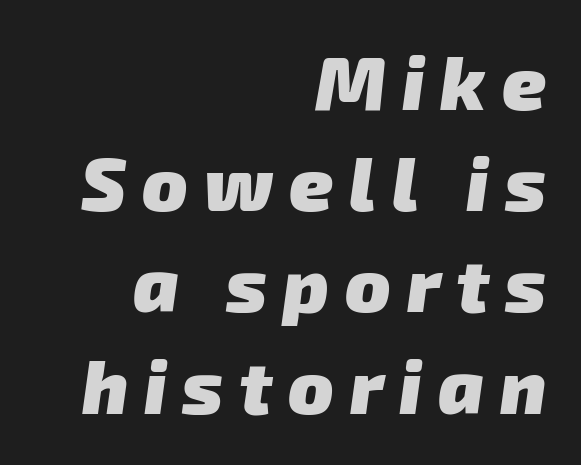
{"serif": "no", "bold": "yes", "weight": "heavy", "width": "normal", "stroke_contrast": "low", "x_height": "medium", "monospaced": "no", "underline": "no", "align": "right", "line_spacing": "normal", "line_spacing_ratio": 1.35, "letter_spacing": "wide", "letter_spacing_em": 0.21, "glyph_px": 75}
